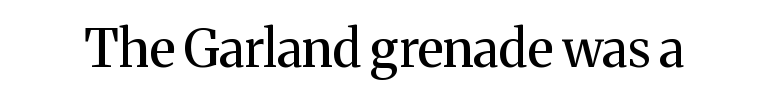
Stroke terminals: seriffed. Check under the words: just untouched page. The letterforms sit shoulder to shoulder at normal distance. Style check: upright. The letters advance in unequal steps, a hallmark of proportional type.
